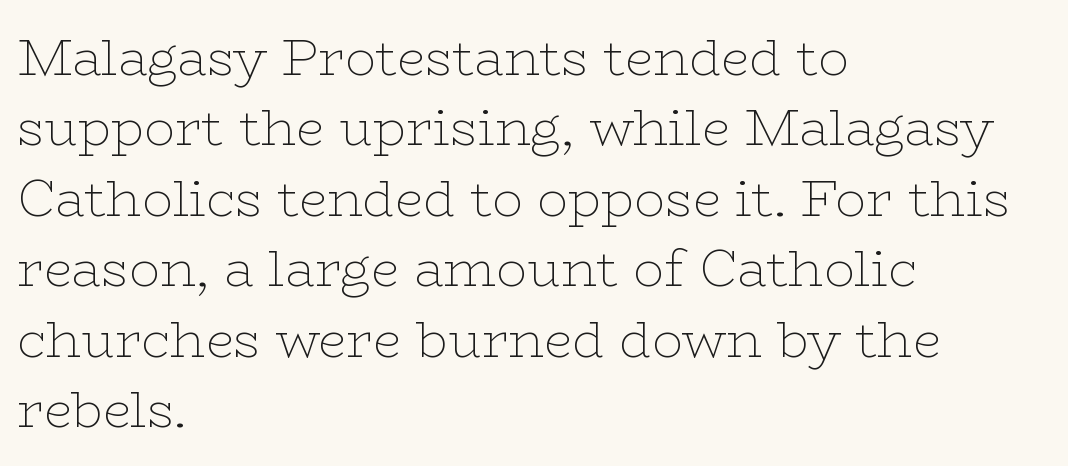
Letters rest on an invisible, unmarked baseline. Does the leading feel generous? No, just average. The letters stand straight up with perfectly vertical stems. Proportional: the letters do not fall into vertical columns.
